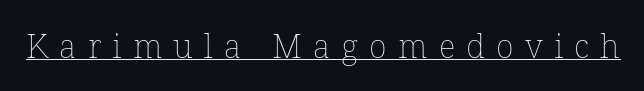
The image shows 33 px thin type, upright; set unusually wide letter spacing (+0.34 em), underlined; low stroke contrast and a medium x-height.
